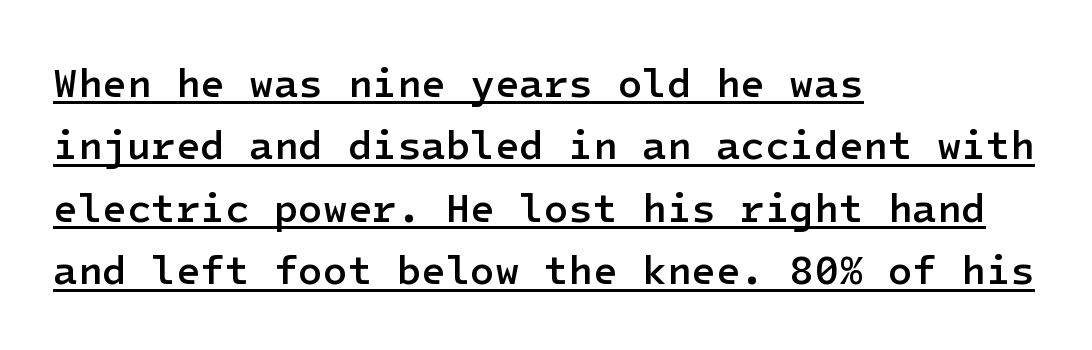
{"serif": "no", "italic": "no", "bold": "semi", "weight": "semibold", "width": "normal", "stroke_contrast": "low", "x_height": "medium", "underline": "yes", "align": "left", "line_spacing": "normal", "line_spacing_ratio": 1.56, "letter_spacing": "normal", "letter_spacing_em": 0.0, "glyph_px": 40}
